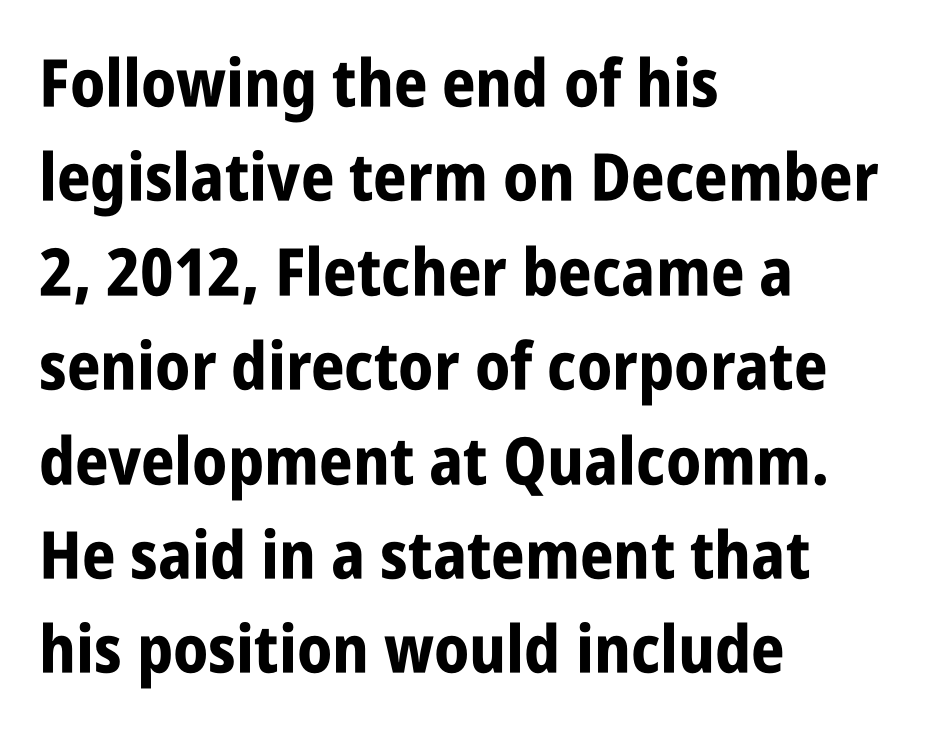
Rows of type keep a routine distance in the vertical direction. You can tell from the bare stems that sans-serif type was used. Casual observation: everything's shoved over to the left. Caption: standard tracking, unaltered. Unmarked baselines from the first word to the last. This is roman type, the default non-slanted kind.
